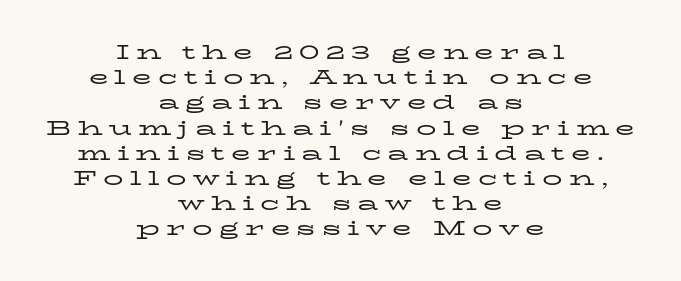
Q: Is the text bold? A: No.
Q: Is the text italic (slanted)? A: No, it is upright.
Q: Is the text underlined? A: No.
Q: How is the paragraph aligned? A: Centered.
Q: Is the spacing between letters normal or unusually wide? A: Unusually wide.
Q: Is the spacing between lines tight, normal or loose? A: Normal.
